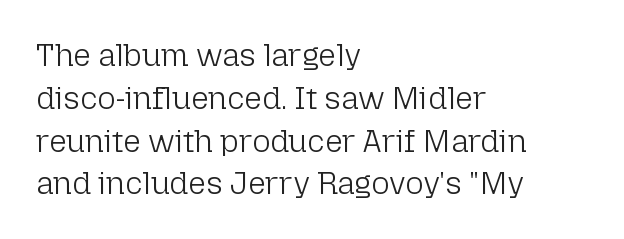
{"serif": "no", "italic": "no", "bold": "no", "weight": "light", "width": "normal", "stroke_contrast": "low", "x_height": "medium", "monospaced": "no", "underline": "no", "align": "left", "line_spacing": "normal", "line_spacing_ratio": 1.38, "letter_spacing": "normal", "letter_spacing_em": 0.0, "glyph_px": 31}
